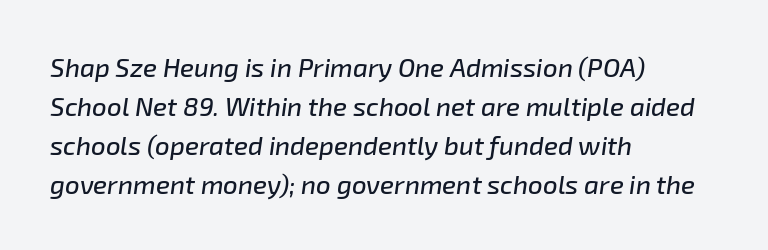
Q: Is the text italic (slanted)? A: Yes, it leans right by about 8 degrees.
Q: Is the text underlined? A: No.
Q: How is the paragraph aligned? A: Left-aligned.
Q: Is the spacing between letters normal or unusually wide? A: Normal.
Q: Is the spacing between lines tight, normal or loose? A: Normal.
